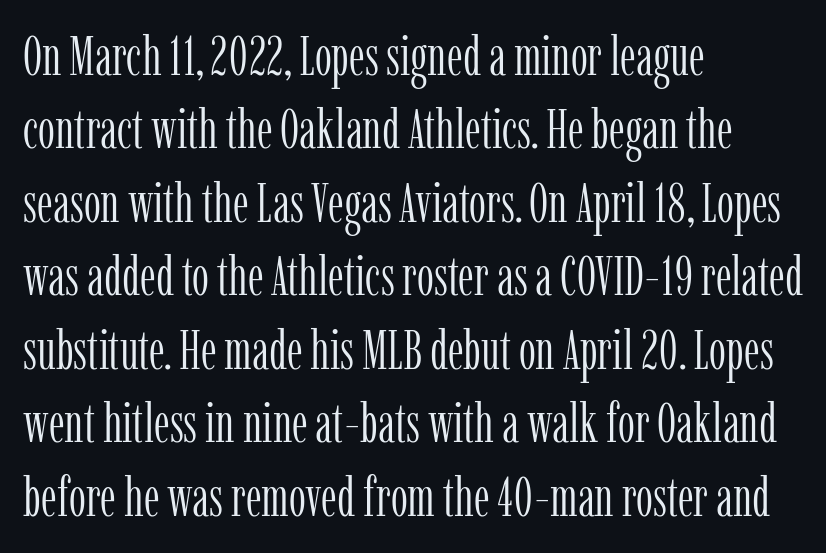
The characters display serif detailing at their extremities. Leading matches the norm, producing a regular column. This sample has the flowing, uneven cadence of proportional lettering. Descender tails drop into unmarked territory. Left-aligned paragraph, ragged on the right. Each word holds together tightly as a unit, with standard inter-letter gaps.
